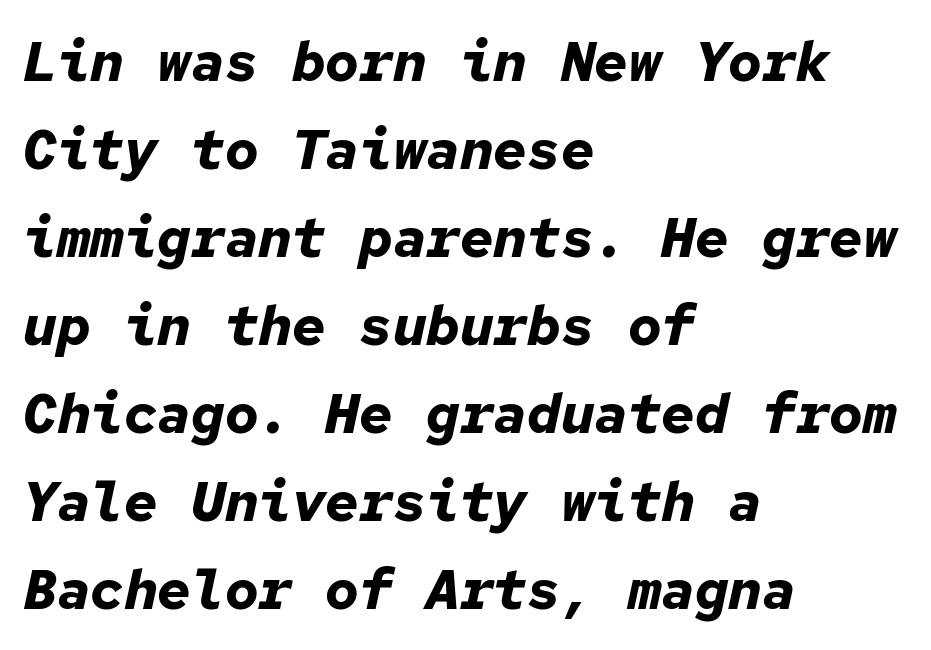
Q: Is the text bold? A: Yes.
Q: Is the text italic (slanted)? A: Yes, it leans right by about 12 degrees.
Q: Is the text underlined? A: No.
Q: How is the paragraph aligned? A: Left-aligned.
Q: Is the spacing between letters normal or unusually wide? A: Normal.
Q: Is the spacing between lines tight, normal or loose? A: Normal.
Q: Width (condensed, normal, or wide)? A: Normal.
Q: Stroke contrast? A: Low.
Q: x-height? A: Medium.
Q: Monospaced? A: Yes.
